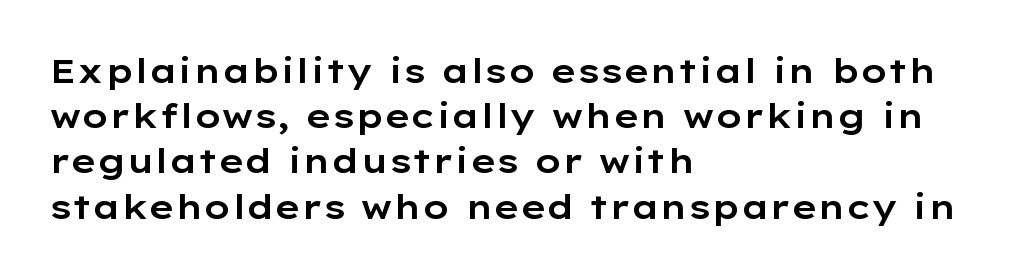
Left-aligned paragraph, ragged on the right. A typesetter would label this face a sans. Regarding leading, the lines here are spaced in the standard way. A typesetter would call this zero additional tracking.
